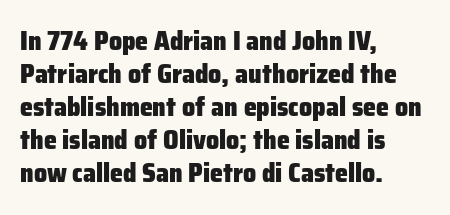
The leading is moderate, giving the passage an even texture. A dark, heavy texture on the line: the type is bold. Descenders hang freely into open space. Letter spacing: default. Notice how the passage keeps a crisp vertical edge on the left only. This is roman type, the default non-slanted kind.
